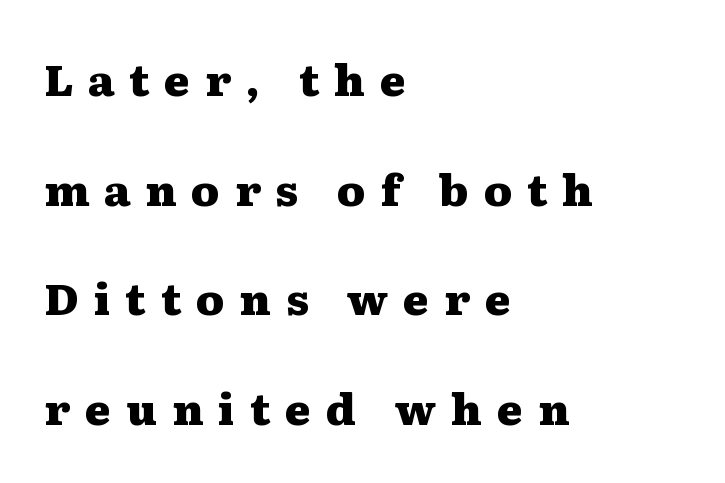
This sample uses a serif face. Italic: no, the glyphs are upright roman. Typeset ragged right — the left edge is the straight one. Inter-character spacing is expanded well beyond the font's built-in metrics. Each glyph is drawn with heavy, bold strokes. Rule under the text: the space is simply empty.
